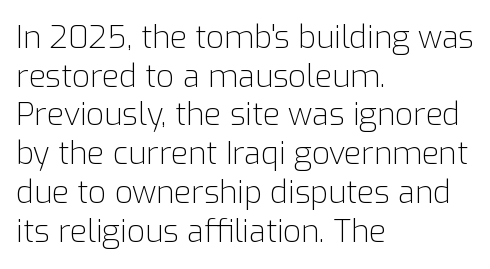
The image shows 31 px light sans-serif type, upright; set left-aligned, normal line spacing (1.25x), normal letter spacing, not underlined; low stroke contrast and a medium x-height.
